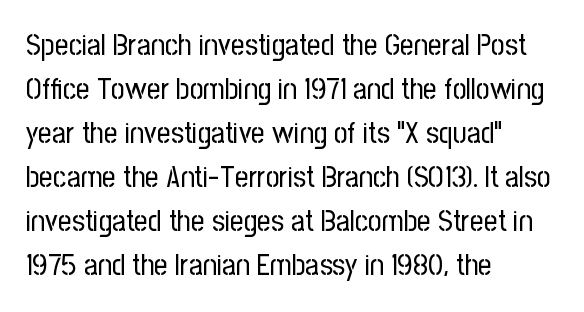
The image shows 30 px regular-weight, condensed sans-serif type, upright; set left-aligned, normal line spacing (1.47x), normal letter spacing, not underlined; low stroke contrast and a medium x-height.
